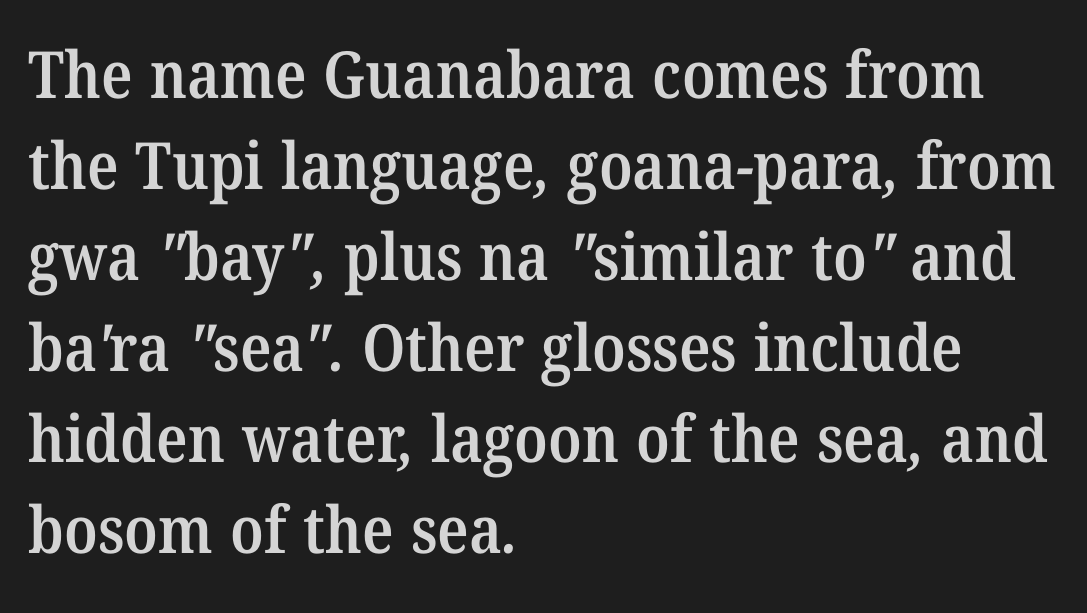
Q: Is the text bold? A: Semi-bold.
Q: Is the typeface a serif or a sans-serif typeface? A: Serif.
Q: Is the text underlined? A: No.
Q: How is the paragraph aligned? A: Left-aligned.
Q: Is the spacing between letters normal or unusually wide? A: Normal.
Q: Is the spacing between lines tight, normal or loose? A: Normal.
Q: Width (condensed, normal, or wide)? A: Normal.
Q: Stroke contrast? A: Medium.
Q: x-height? A: Medium.
Q: Monospaced? A: No.
